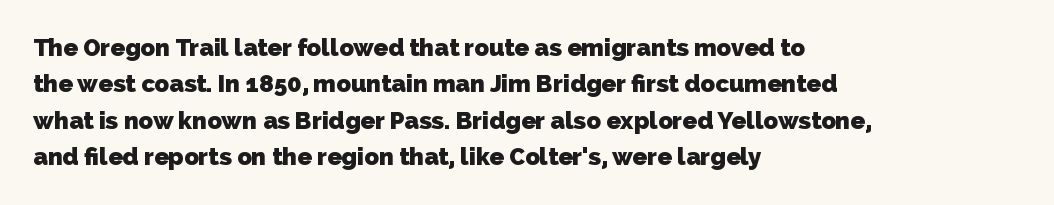
{"bold": "yes", "underline": "no", "align": "left", "line_spacing": "normal", "line_spacing_ratio": 1.52, "letter_spacing": "normal", "letter_spacing_em": 0.0, "glyph_px": 24}
